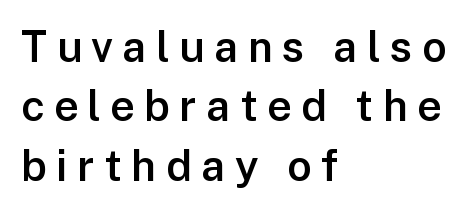
Students, note that the glyphs here are deliberately spaced far apart. Slightly chunky letters — semibold, I'd say, not full bold. This block has exactly the height ordinary leading produces. The glyphs are unaccompanied by any horizontal stroke below them. The passage is arranged the way most books set body copy — flush left. Think of a printed novel: that variable character pitch is what you see here.
